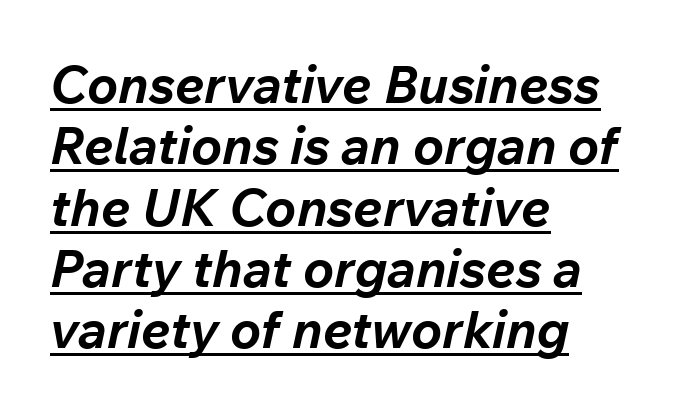
Each letter keeps its own natural width here, so spacing adapts to shape. Quick note: underline on. As a designer I'd log this as weight 700, bold. This rendering leaves character spacing at its baseline value.
